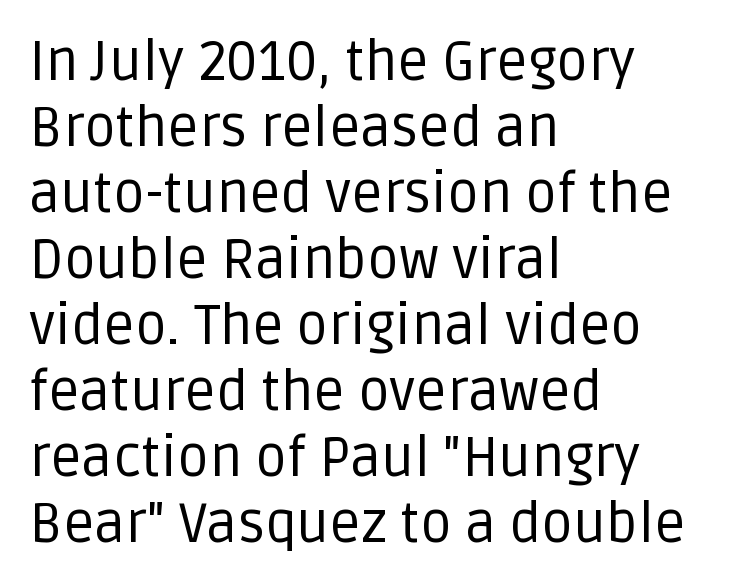
Tracking value appears to be zero — textbook default spacing. The strip under each line holds only bare page. The letters advance in unequal steps, a hallmark of proportional type. No italicization has been applied; the sample stays upright.
